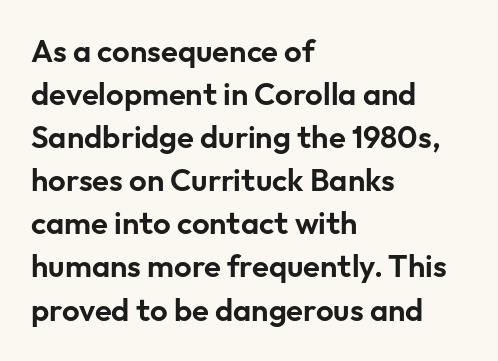
Q: Is the text italic (slanted)? A: No, it is upright.
Q: Is the typeface a serif or a sans-serif typeface? A: Sans-serif.
Q: Is the text underlined? A: No.
Q: How is the paragraph aligned? A: Left-aligned.
Q: Is the spacing between letters normal or unusually wide? A: Normal.
Q: Is the spacing between lines tight, normal or loose? A: Normal.
Q: Width (condensed, normal, or wide)? A: Normal.
Q: Stroke contrast? A: Low.
Q: x-height? A: Medium.
Q: Monospaced? A: No.
